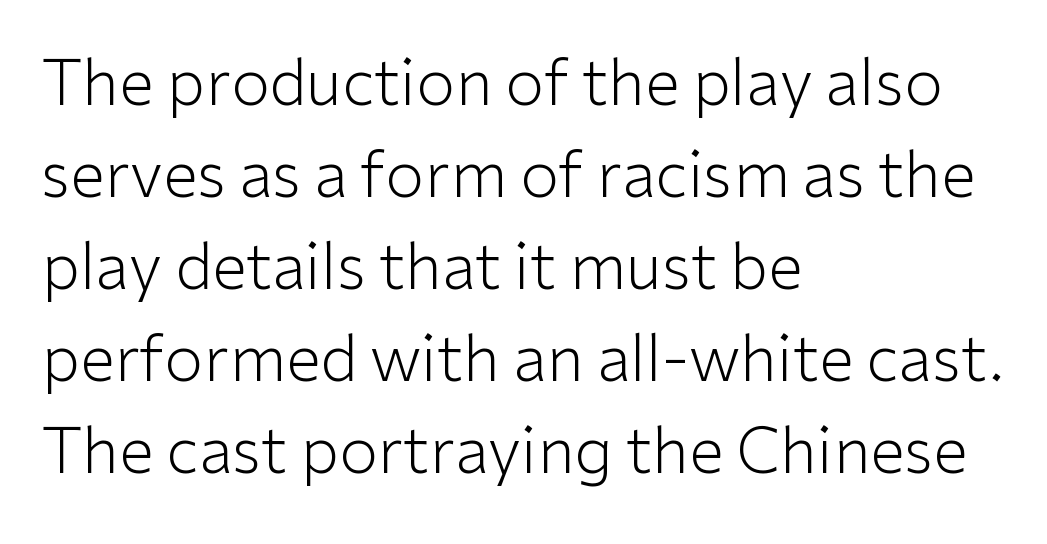
No chunkiness to these letters — they're not bold. Proportional: the letters do not fall into vertical columns. Posture: upright roman. The passage is arranged the way most books set body copy — flush left. This sample uses plain, unmodified letter spacing. Nobody drew a line under any word here.
